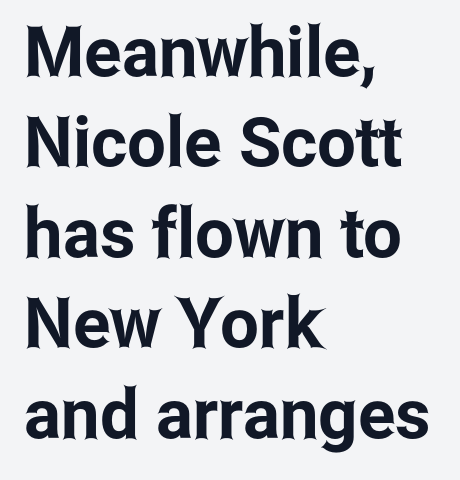
The image shows 69 px condensed sans-serif type, upright; set left-aligned, normal line spacing (1.31x), normal letter spacing, not underlined; low stroke contrast and a medium x-height.
